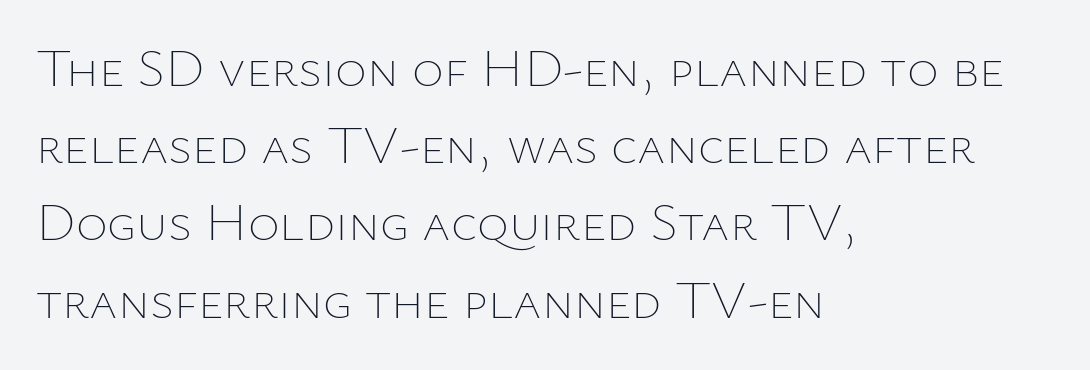
A student would call this left alignment; a typographer would say flush left, rag right. Do the characters align in a grid? No, the font is proportional. Leading matches the norm, producing a regular column. This sample uses an upright cut, with every glyph sitting square on the baseline. The face looks like a standard text weight, possibly lighter. Is the letter spacing exaggerated? No — it looks like the ordinary default.
